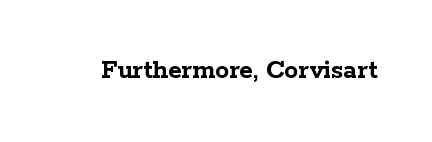
The image shows 28 px semibold, wide serif type, upright; set normal letter spacing, not underlined; low stroke contrast and a medium x-height.
